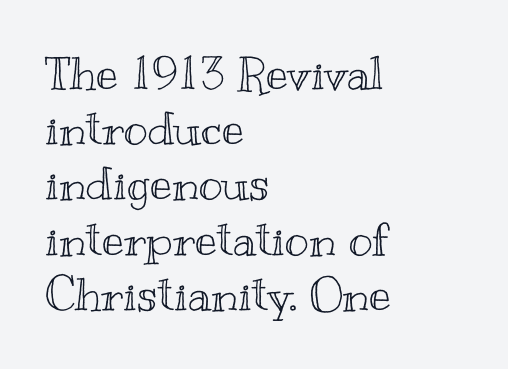
The image shows 46 px wide type, upright; set left-aligned, line spacing 1.2x, normal letter spacing, not underlined; a small x-height.
